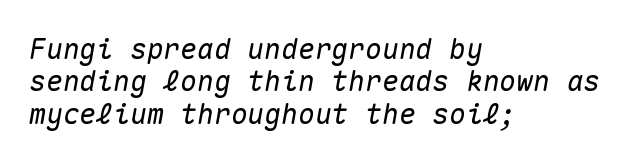
The image shows 28 px text type, italic (leaning right), monospaced; set left-aligned, line spacing 1.16x, normal letter spacing, not underlined; medium stroke contrast and a medium x-height.
